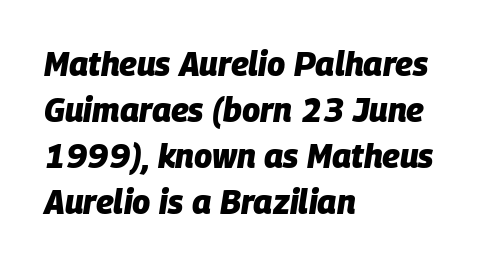
The image shows 33 px heavy type, italic (leaning right); set left-aligned, normal line spacing (1.39x), normal letter spacing, not underlined; low stroke contrast and a large x-height.
